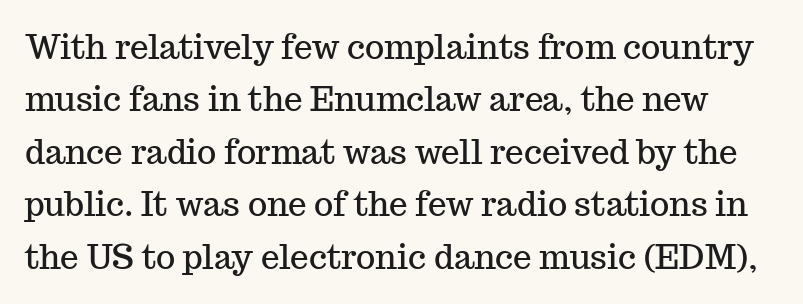
Q: Is the text italic (slanted)? A: No, it is upright.
Q: Is the typeface a serif or a sans-serif typeface? A: Serif.
Q: Is the text underlined? A: No.
Q: Is the spacing between letters normal or unusually wide? A: Normal.
Q: Is the spacing between lines tight, normal or loose? A: Normal.
Q: Width (condensed, normal, or wide)? A: Normal.
Q: Stroke contrast? A: Medium.
Q: x-height? A: Medium.
Q: Monospaced? A: No.
